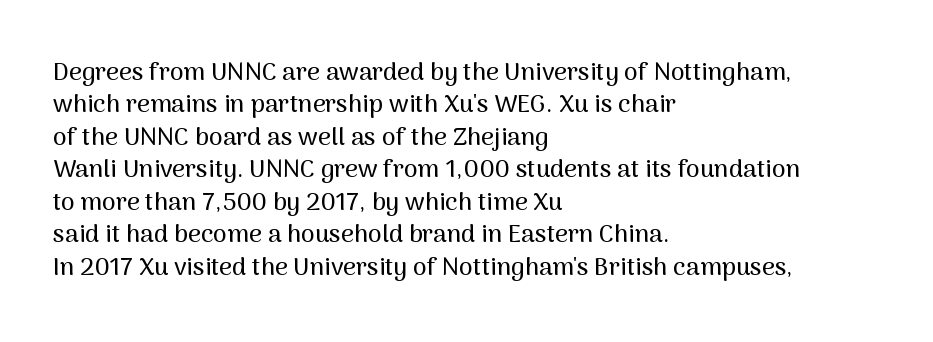
{"italic": "no", "underline": "no", "align": "left", "line_spacing": "normal", "line_spacing_ratio": 1.3, "letter_spacing": "normal", "letter_spacing_em": 0.0, "glyph_px": 25}
